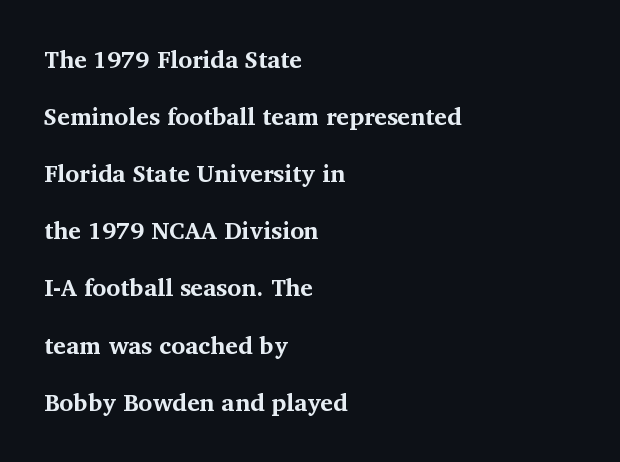
The letters stand straight up with perfectly vertical stems. Each new line begins a long way beneath the previous one. Caption: bold face, heavy strokes. Layout note: lines flush left. Is the letter spacing exaggerated? No — it looks like the ordinary default.
